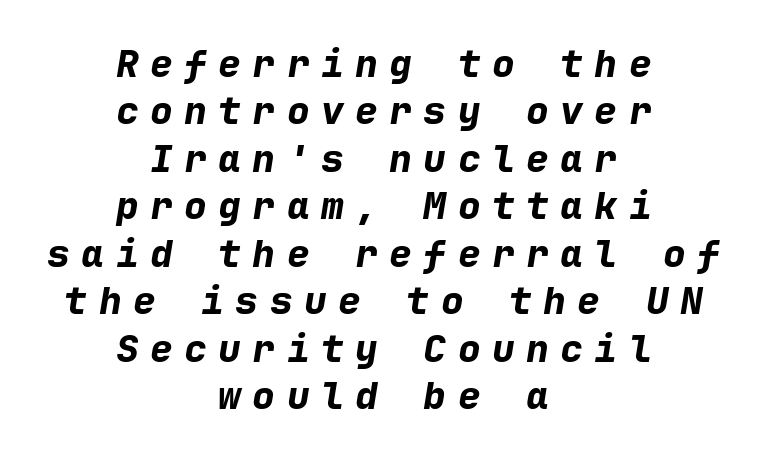
The image shows 38 px bold type, italic (leaning right), monospaced; set centered, normal line spacing (1.25x), unusually wide letter spacing (+0.3 em), not underlined; low stroke contrast and a medium x-height.
